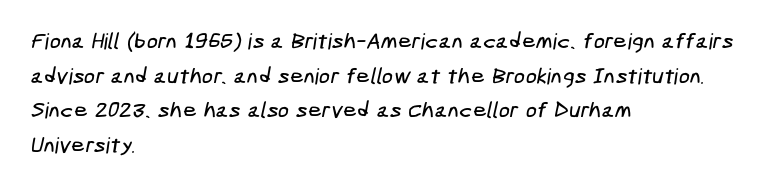
Q: Is the text underlined? A: No.
Q: How is the paragraph aligned? A: Left-aligned.
Q: Is the spacing between letters normal or unusually wide? A: Normal.
Q: Is the spacing between lines tight, normal or loose? A: Normal.
